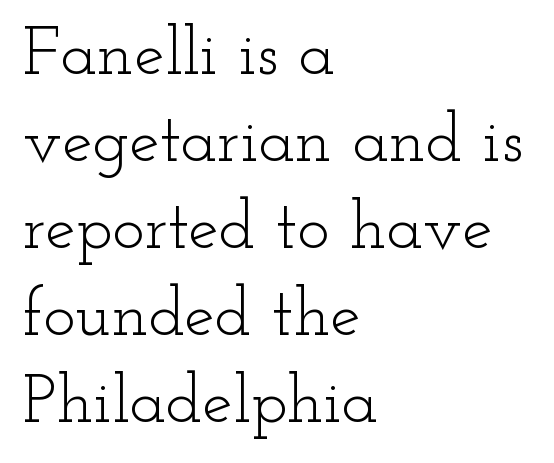
No extra tracking has been applied to these lines. When letters stand straight like this, we call the style roman or upright. Nothing heavy about these letters — not bold at all. Looks like regular typesetting: each glyph gets only the width it needs. These lines sit exactly where default settings would place them. Descenders hang freely into open space.
